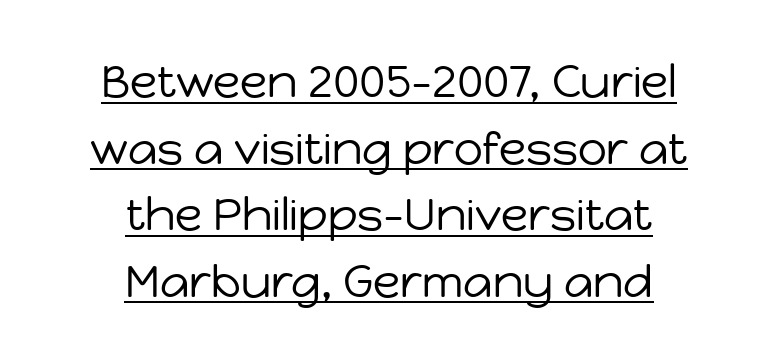
Q: Is the text bold? A: No.
Q: Is the text italic (slanted)? A: No, it is upright.
Q: Is the typeface a serif or a sans-serif typeface? A: Sans-serif.
Q: Is the text underlined? A: Yes.
Q: How is the paragraph aligned? A: Centered.
Q: Is the spacing between letters normal or unusually wide? A: Normal.
Q: Is the spacing between lines tight, normal or loose? A: Normal.
Q: Width (condensed, normal, or wide)? A: Normal.
Q: Stroke contrast? A: Low.
Q: x-height? A: Medium.
Q: Monospaced? A: No.
